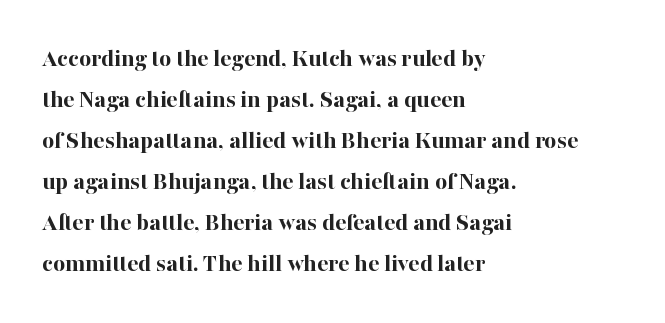
The image shows 26 px bold type, upright; set left-aligned, normal line spacing (1.58x), normal letter spacing, not underlined.
